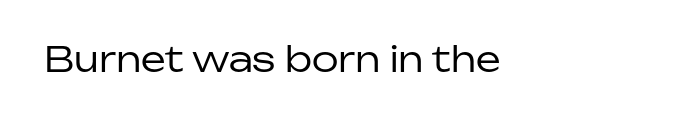
The image shows 35 px regular-weight sans-serif type, upright; set normal letter spacing, not underlined; low stroke contrast and a medium x-height.
